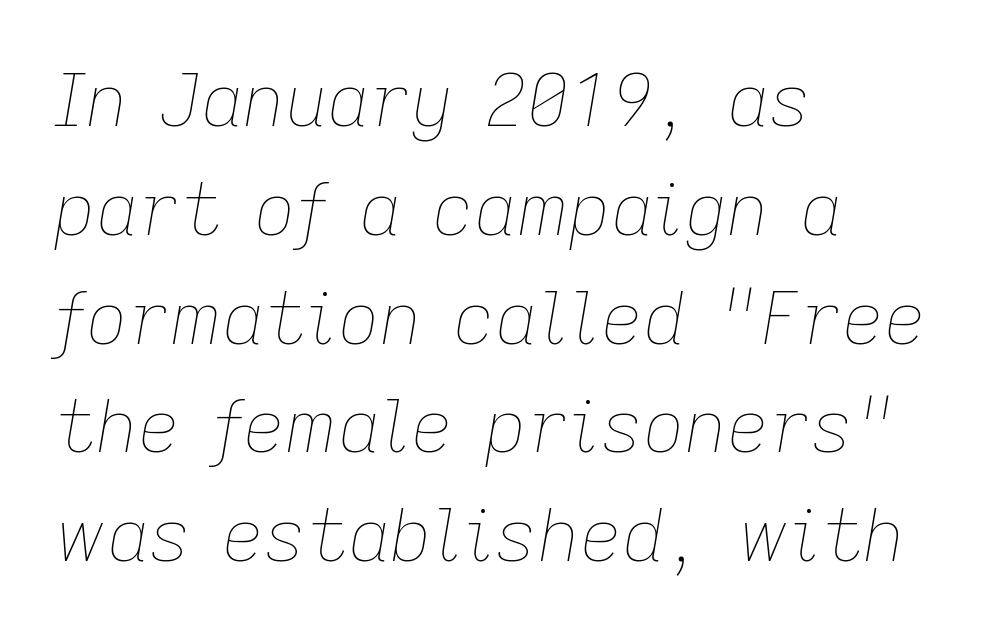
If you drew a line through each stem, it would be angled. Is the block centered? No — it sits flush against the left margin. Weight: in the light-to-regular range. Underlining? Definitely not there. The horizontal fit of the characters is conventional and even. A typesetter would call this proportional, since set widths differ per character.
